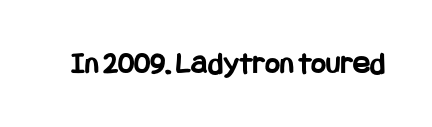
Q: Is the text bold? A: Yes.
Q: Is the text italic (slanted)? A: No, it is upright.
Q: Is the typeface a serif or a sans-serif typeface? A: Sans-serif.
Q: Is the text underlined? A: No.
Q: Is the spacing between letters normal or unusually wide? A: Normal.
Q: Width (condensed, normal, or wide)? A: Condensed.
Q: Stroke contrast? A: Low.
Q: x-height? A: Large.
